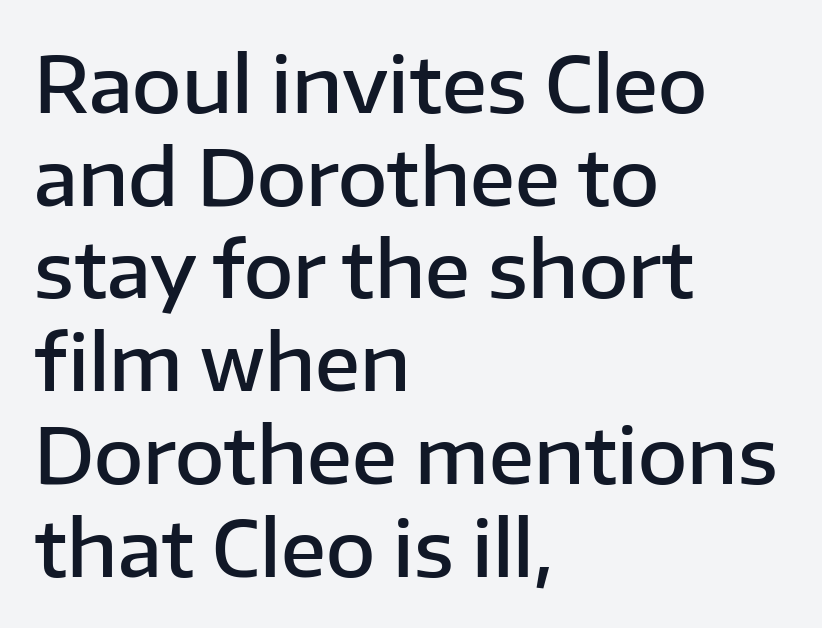
{"serif": "no", "italic": "no", "bold": "semi", "weight": "semibold", "width": "normal", "stroke_contrast": "low", "x_height": "medium", "monospaced": "no", "underline": "no", "align": "left", "line_spacing_ratio": 1.22, "letter_spacing": "normal", "letter_spacing_em": 0.0, "glyph_px": 76}
